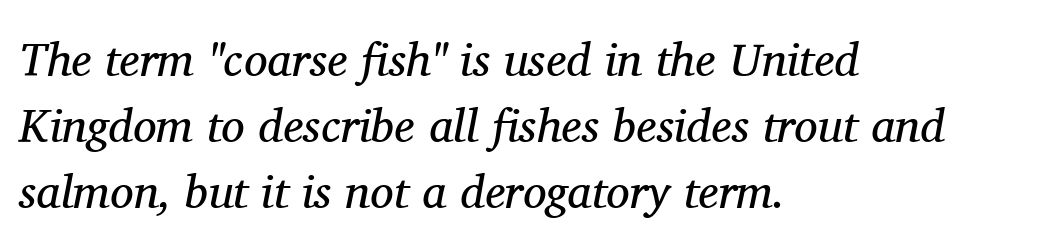
Q: Is the text bold? A: No.
Q: Is the text italic (slanted)? A: Yes, it leans right by about 11 degrees.
Q: Is the typeface a serif or a sans-serif typeface? A: Serif.
Q: Is the text underlined? A: No.
Q: How is the paragraph aligned? A: Left-aligned.
Q: Is the spacing between letters normal or unusually wide? A: Normal.
Q: Is the spacing between lines tight, normal or loose? A: Normal.
Q: Width (condensed, normal, or wide)? A: Normal.
Q: Stroke contrast? A: Medium.
Q: x-height? A: Medium.
Q: Monospaced? A: No.
